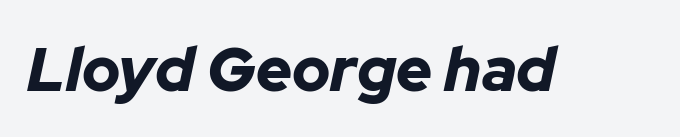
Q: Is the text bold? A: Yes.
Q: Is the text italic (slanted)? A: Yes, it leans right by about 12 degrees.
Q: Is the text underlined? A: No.
Q: Is the spacing between letters normal or unusually wide? A: Normal.
Q: Width (condensed, normal, or wide)? A: Normal.
Q: Stroke contrast? A: Low.
Q: x-height? A: Medium.
Q: Monospaced? A: No.
